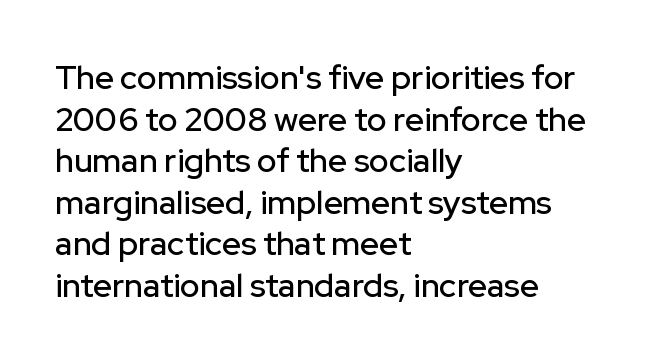
Q: Is the text italic (slanted)? A: No, it is upright.
Q: Is the typeface a serif or a sans-serif typeface? A: Sans-serif.
Q: Is the text underlined? A: No.
Q: How is the paragraph aligned? A: Left-aligned.
Q: Is the spacing between letters normal or unusually wide? A: Normal.
Q: Is the spacing between lines tight, normal or loose? A: Normal.
Q: Width (condensed, normal, or wide)? A: Normal.
Q: Stroke contrast? A: Low.
Q: x-height? A: Medium.
Q: Monospaced? A: No.
